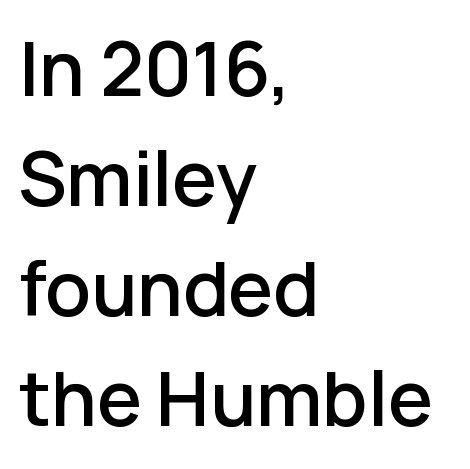
Q: Is the text bold? A: Semi-bold.
Q: Is the text italic (slanted)? A: No, it is upright.
Q: Is the typeface a serif or a sans-serif typeface? A: Sans-serif.
Q: Is the text underlined? A: No.
Q: How is the paragraph aligned? A: Left-aligned.
Q: Is the spacing between letters normal or unusually wide? A: Normal.
Q: Is the spacing between lines tight, normal or loose? A: Normal.
Q: Width (condensed, normal, or wide)? A: Normal.
Q: Stroke contrast? A: Low.
Q: x-height? A: Medium.
Q: Monospaced? A: No.
